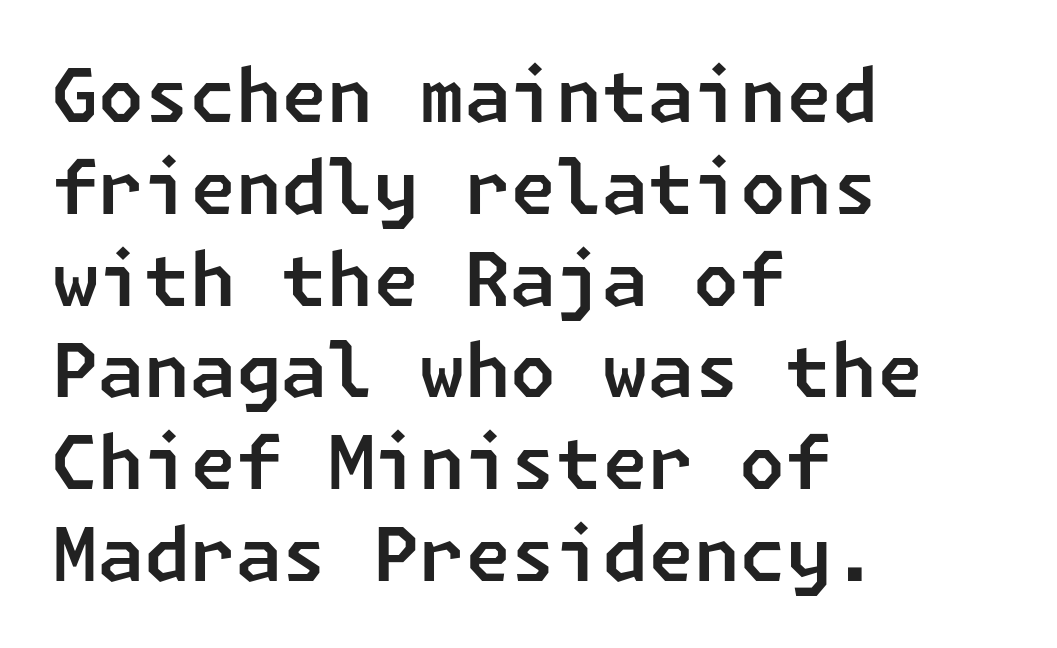
Type without underlining. The paragraph shown leans on its left margin. Check where the strokes stop: nothing finishes them off — pure sans. Look at the tracking — it's just the regular setting, nothing added.
